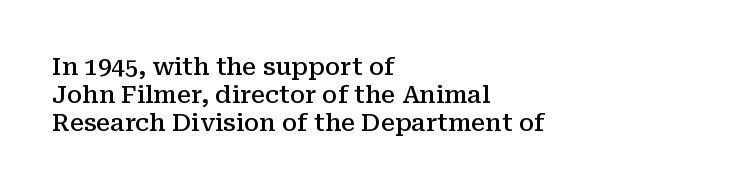
The specimen reads as upright at a glance. Here the glyphs are tracked normally, forming tight word shapes. In CSS terms this would be text-align: left. Look at the stroke-to-counter ratio: somewhat heavy, a semibold. The space beneath each line is pristine and unruled.
